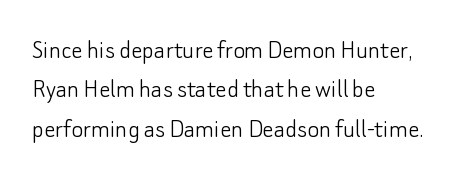
Each line starts at the same left margin while the right side varies. No italicization has been applied; the sample stays upright. Character widths vary here, with narrow letters taking less room than wide ones. The font is comparable to plain body text, perhaps lighter. The letterforms sit shoulder to shoulder at normal distance.
